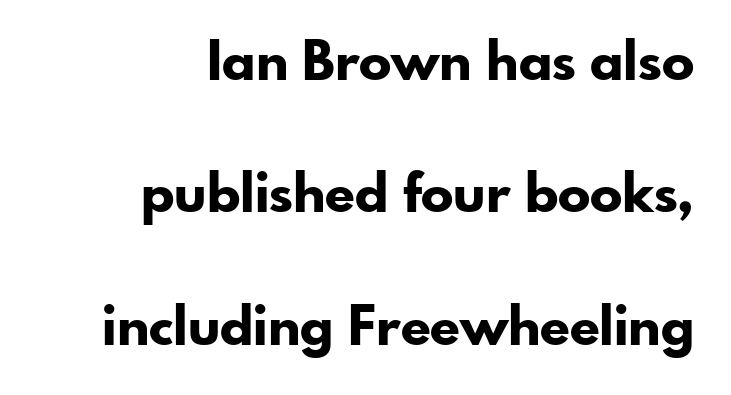
Is there any slant? The stems are plumb. Check under the words: just untouched page. Which margin do the lines hug? The right one — the left edge is uneven. Each letter keeps its own natural width here, so spacing adapts to shape.
